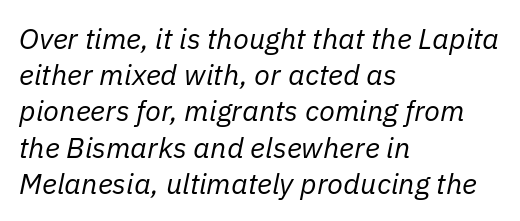
Q: Is the text bold? A: No.
Q: Is the text italic (slanted)? A: Yes, it leans right by about 11 degrees.
Q: Is the text underlined? A: No.
Q: How is the paragraph aligned? A: Left-aligned.
Q: Is the spacing between letters normal or unusually wide? A: Normal.
Q: Is the spacing between lines tight, normal or loose? A: Normal.
Q: Width (condensed, normal, or wide)? A: Normal.
Q: Stroke contrast? A: Low.
Q: x-height? A: Medium.
Q: Monospaced? A: No.
